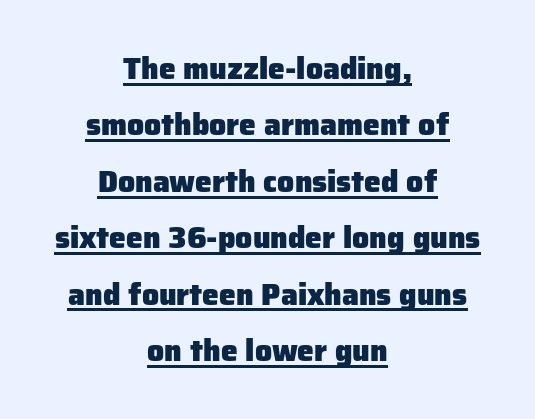
Q: Is the text bold? A: Yes.
Q: Is the text italic (slanted)? A: No, it is upright.
Q: Is the typeface a serif or a sans-serif typeface? A: Sans-serif.
Q: Is the text underlined? A: Yes.
Q: How is the paragraph aligned? A: Centered.
Q: Is the spacing between letters normal or unusually wide? A: Normal.
Q: Width (condensed, normal, or wide)? A: Normal.
Q: Stroke contrast? A: Low.
Q: x-height? A: Medium.
Q: Monospaced? A: No.
